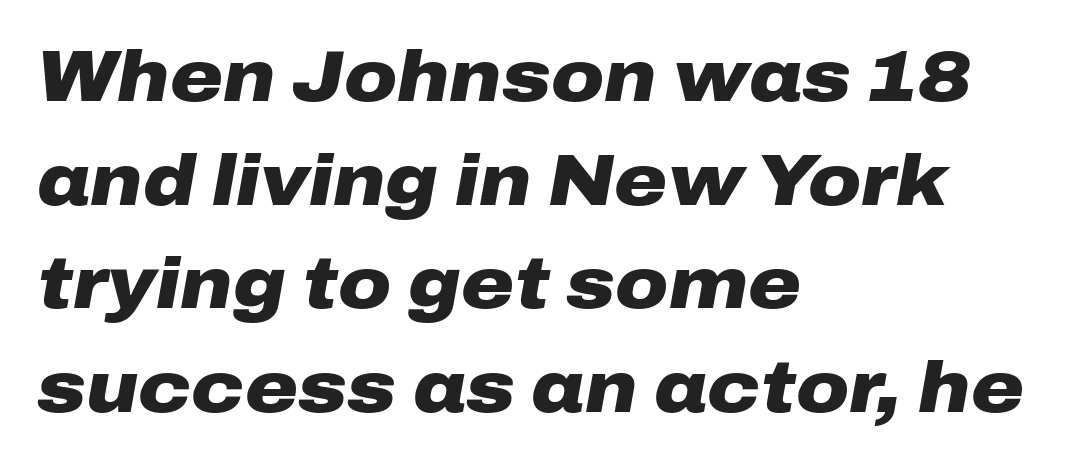
{"italic": "yes", "lean": "right", "slant_degrees": 10, "bold": "yes", "weight": "heavy", "width": "wide", "stroke_contrast": "low", "x_height": "medium", "monospaced": "no", "underline": "no", "align": "left", "line_spacing": "normal", "line_spacing_ratio": 1.44, "letter_spacing": "normal", "letter_spacing_em": 0.0, "glyph_px": 72}
